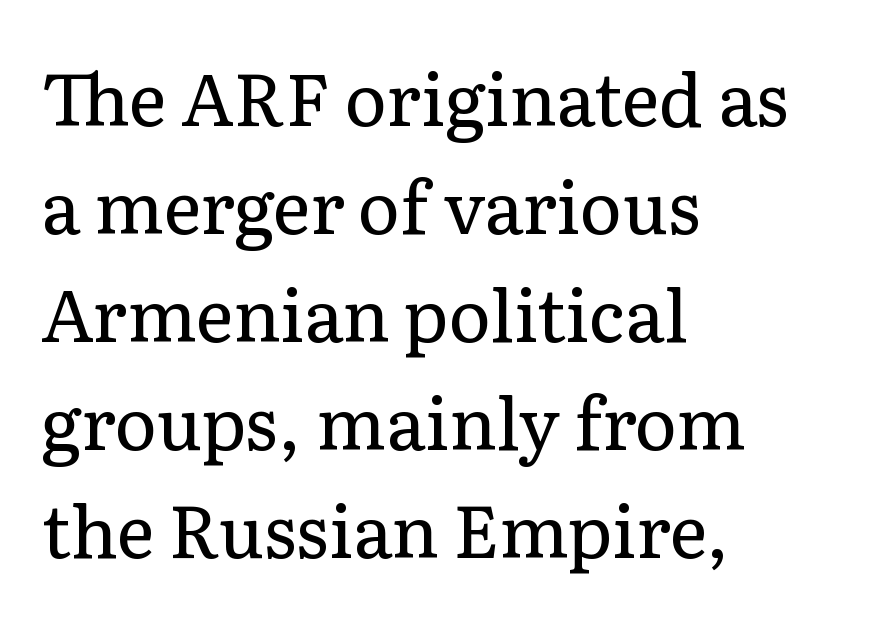
{"serif": "yes", "italic": "no", "bold": "no", "weight": "regular", "width": "normal", "stroke_contrast": "low", "x_height": "medium", "monospaced": "no", "underline": "no", "align": "left", "line_spacing": "normal", "line_spacing_ratio": 1.5, "letter_spacing": "normal", "letter_spacing_em": 0.0, "glyph_px": 72}
